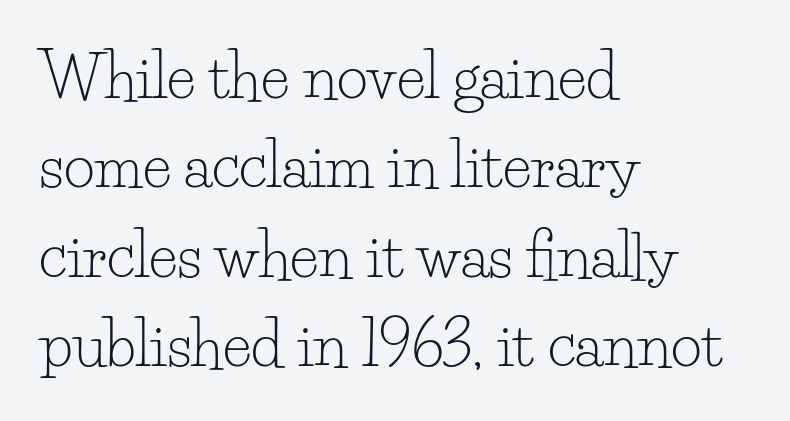
Old-style or modern, the face here clearly has serifs. Typeset ragged right — the left edge is the straight one. Regular leading. You could not count columns in this text — the font is proportionally spaced.
